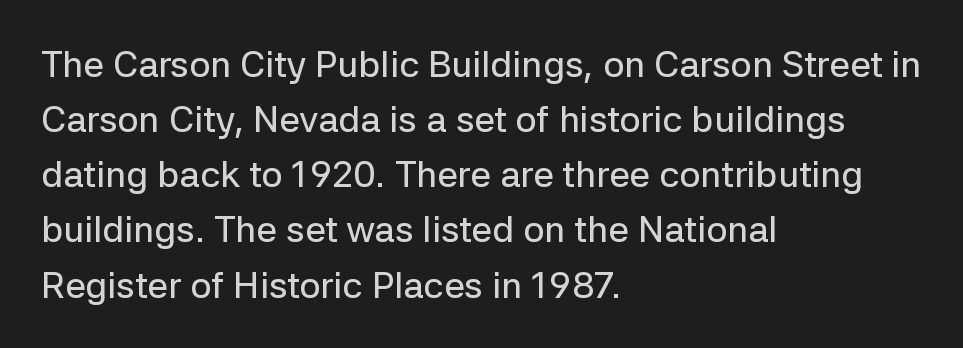
Q: Is the text italic (slanted)? A: No, it is upright.
Q: Is the typeface a serif or a sans-serif typeface? A: Sans-serif.
Q: Is the text underlined? A: No.
Q: How is the paragraph aligned? A: Left-aligned.
Q: Is the spacing between letters normal or unusually wide? A: Normal.
Q: Is the spacing between lines tight, normal or loose? A: Normal.
Q: Width (condensed, normal, or wide)? A: Normal.
Q: Stroke contrast? A: Low.
Q: x-height? A: Medium.
Q: Monospaced? A: No.
